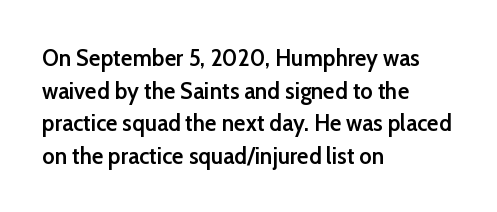
One glance says typical: line gaps are just what's usual. Tracking value appears to be zero — textbook default spacing. Tall strokes in this sample are plumb rather than angled. Firm but not heavy-handed strokes: this text is semibold.
